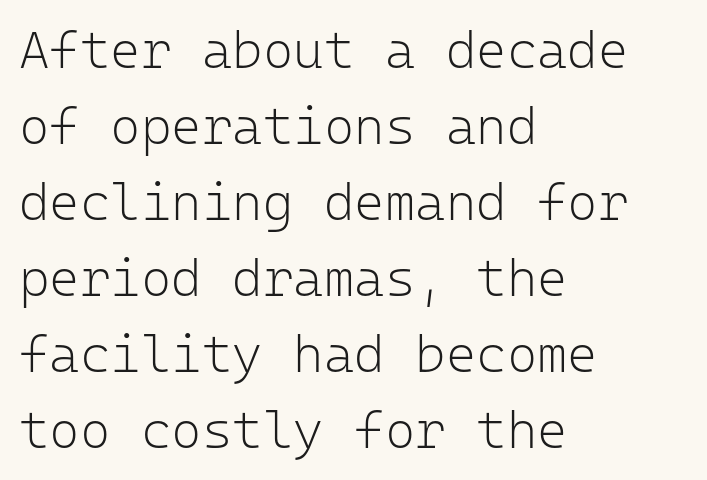
Q: Is the text bold? A: No.
Q: Is the text italic (slanted)? A: No, it is upright.
Q: Is the typeface a serif or a sans-serif typeface? A: Sans-serif.
Q: Is the text underlined? A: No.
Q: How is the paragraph aligned? A: Left-aligned.
Q: Is the spacing between letters normal or unusually wide? A: Normal.
Q: Is the spacing between lines tight, normal or loose? A: Normal.
Q: Width (condensed, normal, or wide)? A: Normal.
Q: Stroke contrast? A: Low.
Q: x-height? A: Medium.
Q: Monospaced? A: Yes.
